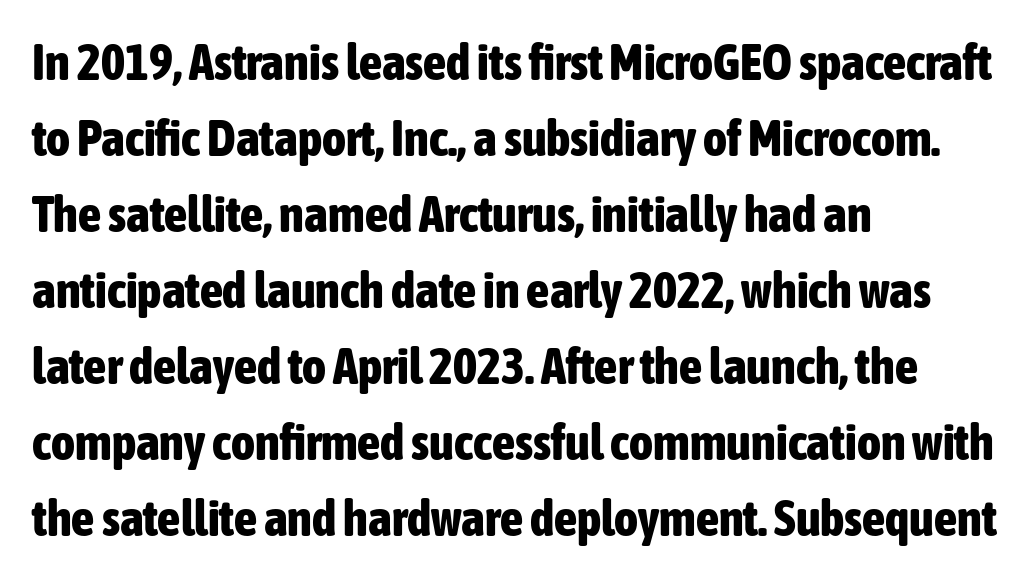
The image shows 51 px bold, condensed sans-serif type, upright; set left-aligned, normal line spacing (1.49x), normal letter spacing, not underlined; low stroke contrast and a medium x-height.
